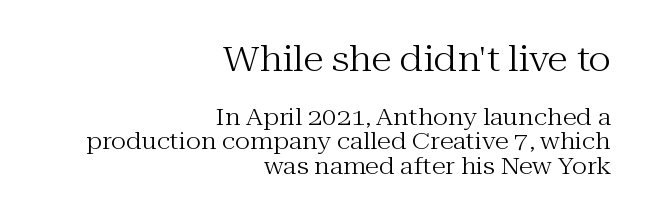
The image shows 34 px regular-weight serif type, upright; set right-aligned, tight line spacing (1.07x), normal letter spacing, not underlined; the first (top) block is 1.48x larger; medium stroke contrast and a medium x-height.
